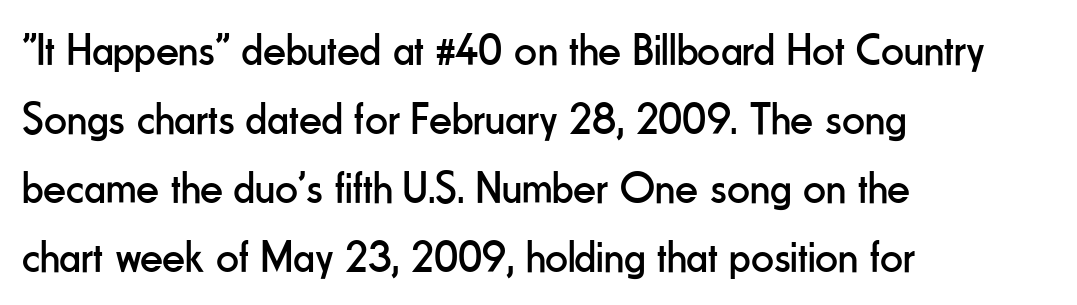
{"serif": "no", "italic": "no", "bold": "no", "weight": "regular", "width": "condensed", "stroke_contrast": "low", "x_height": "small", "monospaced": "no", "underline": "no", "align": "left", "line_spacing": "normal", "line_spacing_ratio": 1.53, "letter_spacing": "normal", "letter_spacing_em": 0.0, "glyph_px": 45}
